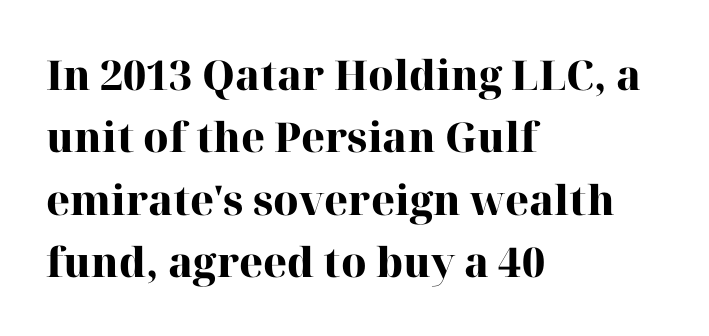
{"serif": "yes", "italic": "no", "bold": "yes", "weight": "heavy", "width": "normal", "stroke_contrast": "high", "x_height": "medium", "monospaced": "no", "underline": "no", "align": "left", "line_spacing": "normal", "line_spacing_ratio": 1.52, "letter_spacing": "normal", "letter_spacing_em": 0.0, "glyph_px": 41}
